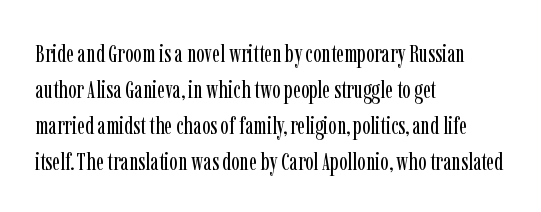
Q: Is the text bold? A: No.
Q: Is the text italic (slanted)? A: No, it is upright.
Q: Is the text underlined? A: No.
Q: How is the paragraph aligned? A: Left-aligned.
Q: Is the spacing between letters normal or unusually wide? A: Normal.
Q: Is the spacing between lines tight, normal or loose? A: Normal.
